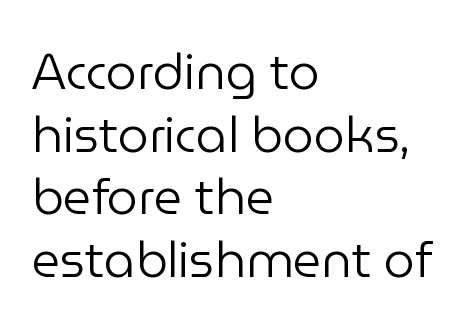
{"serif": "no", "italic": "no", "bold": "no", "weight": "regular", "width": "normal", "stroke_contrast": "low", "x_height": "medium", "monospaced": "no", "underline": "no", "align": "left", "line_spacing": "normal", "line_spacing_ratio": 1.28, "letter_spacing": "normal", "letter_spacing_em": 0.0, "glyph_px": 49}
